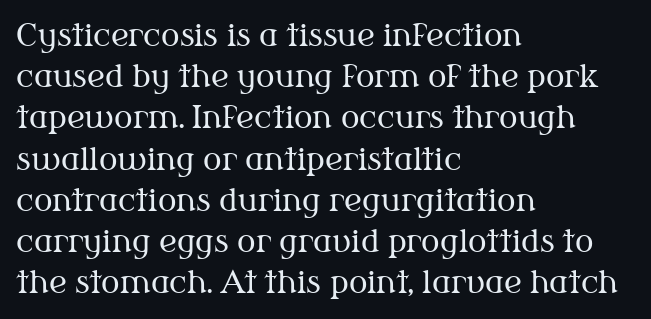
The image shows 31 px regular-weight serif type, upright; set left-aligned, normal line spacing (1.33x), normal letter spacing, not underlined; medium stroke contrast and a medium x-height.
